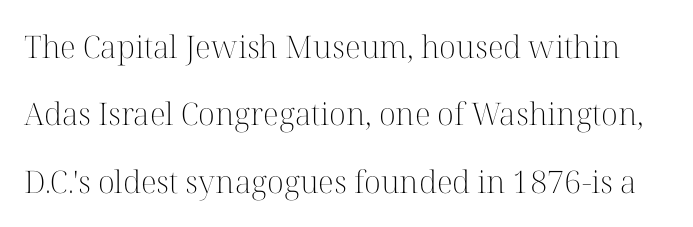
Character widths vary here, with narrow letters taking less room than wide ones. A bare baseline throughout the passage. Think standard paragraph weight, or any step lighter than that. Letterform terminals end in serifs throughout the passage. A typesetter would call this zero additional tracking. Does the leading feel generous? Absolutely, it's lavish.
